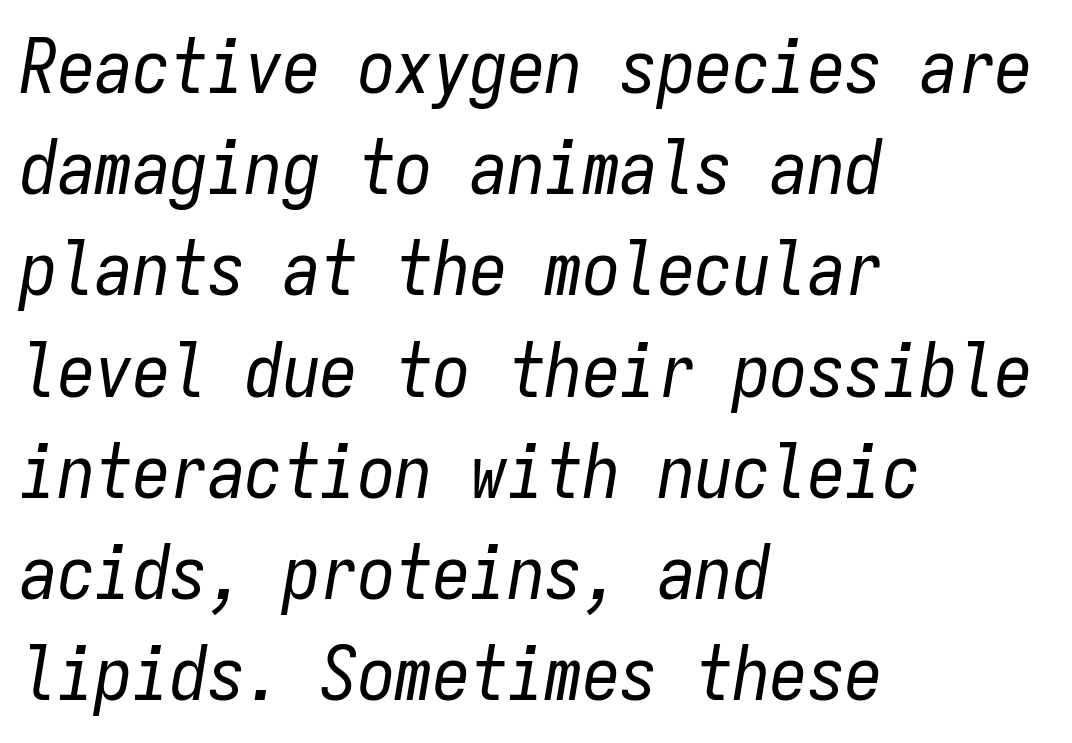
{"italic": "yes", "lean": "right", "slant_degrees": 9, "bold": "no", "weight": "regular", "width": "condensed", "stroke_contrast": "low", "x_height": "medium", "monospaced": "yes", "underline": "no", "align": "left", "line_spacing": "normal", "line_spacing_ratio": 1.35, "letter_spacing": "normal", "letter_spacing_em": 0.0, "glyph_px": 75}
